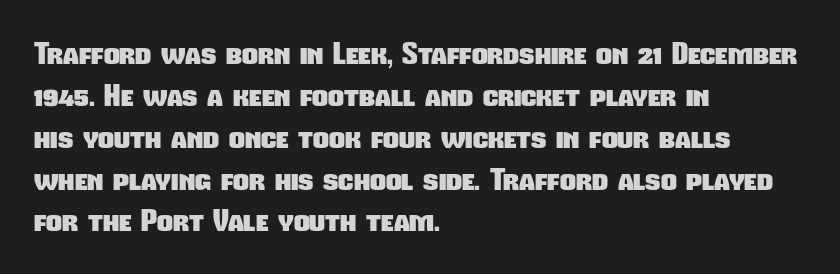
{"serif": "no", "bold": "yes", "weight": "heavy", "width": "condensed", "stroke_contrast": "low", "x_height": "medium", "monospaced": "no", "underline": "no", "align": "left", "line_spacing": "normal", "line_spacing_ratio": 1.35, "letter_spacing": "normal", "letter_spacing_em": 0.0, "glyph_px": 31}
